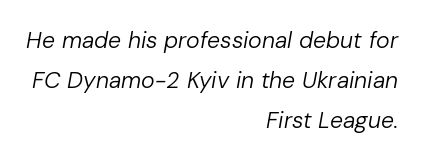
Q: Is the text bold? A: No.
Q: Is the text italic (slanted)? A: Yes, it leans right by about 10 degrees.
Q: Is the text underlined? A: No.
Q: How is the paragraph aligned? A: Right-aligned.
Q: Is the spacing between letters normal or unusually wide? A: Normal.
